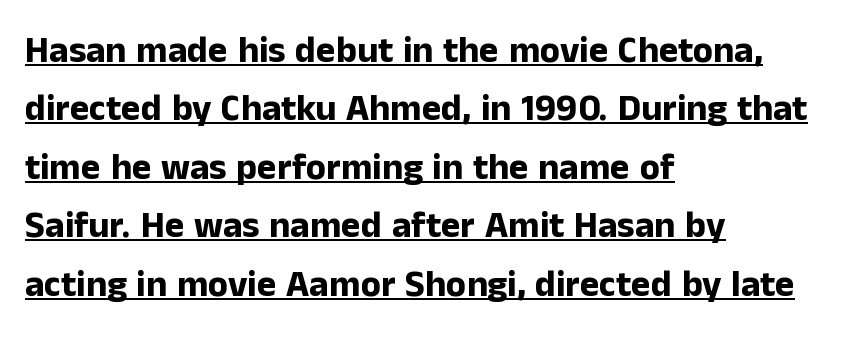
Q: Is the text bold? A: Yes.
Q: Is the text italic (slanted)? A: No, it is upright.
Q: Is the typeface a serif or a sans-serif typeface? A: Sans-serif.
Q: Is the text underlined? A: Yes.
Q: How is the paragraph aligned? A: Left-aligned.
Q: Is the spacing between letters normal or unusually wide? A: Normal.
Q: Is the spacing between lines tight, normal or loose? A: Normal.
Q: Width (condensed, normal, or wide)? A: Normal.
Q: Stroke contrast? A: Low.
Q: x-height? A: Medium.
Q: Monospaced? A: No.
